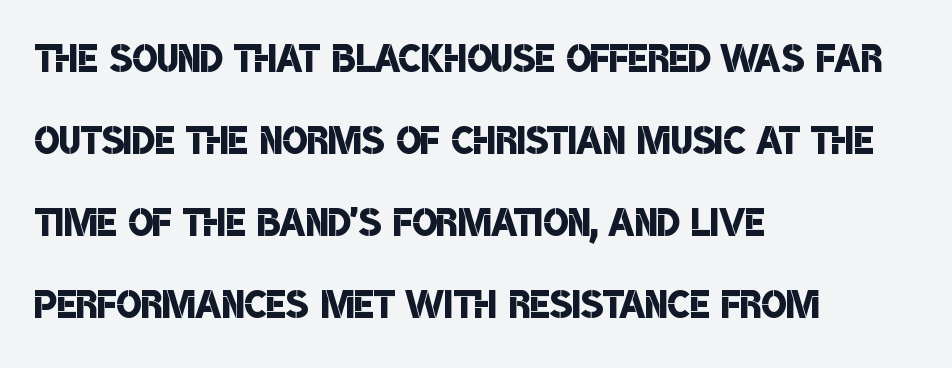
{"serif": "no", "bold": "semi", "weight": "semibold", "width": "condensed", "stroke_contrast": "low", "x_height": "large", "monospaced": "no", "underline": "no", "align": "left", "line_spacing": "normal", "line_spacing_ratio": 1.58, "letter_spacing": "normal", "letter_spacing_em": 0.0, "glyph_px": 52}
